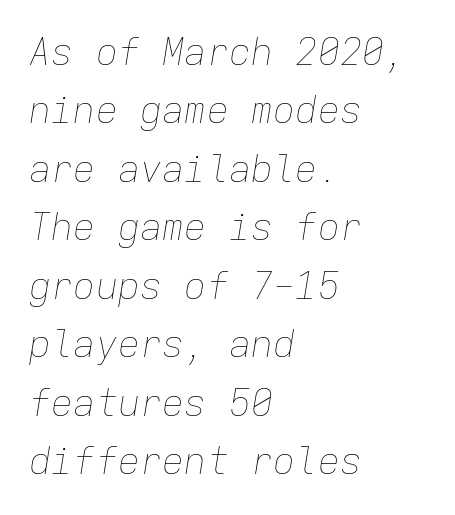
The image shows 37 px thin type, italic (leaning right), monospaced; set left-aligned, normal line spacing (1.58x), normal letter spacing, not underlined; low stroke contrast and a medium x-height.
